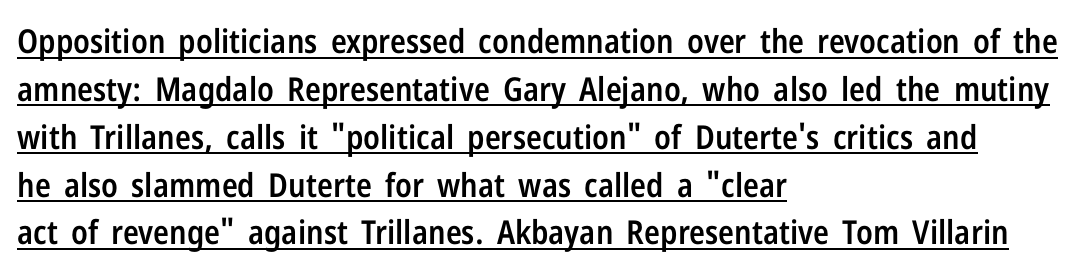
Q: Is the text bold? A: Semi-bold.
Q: Is the text italic (slanted)? A: No, it is upright.
Q: Is the typeface a serif or a sans-serif typeface? A: Sans-serif.
Q: Is the text underlined? A: Yes.
Q: How is the paragraph aligned? A: Left-aligned.
Q: Is the spacing between letters normal or unusually wide? A: Normal.
Q: Is the spacing between lines tight, normal or loose? A: Normal.
Q: Width (condensed, normal, or wide)? A: Condensed.
Q: Stroke contrast? A: Low.
Q: x-height? A: Medium.
Q: Monospaced? A: No.
